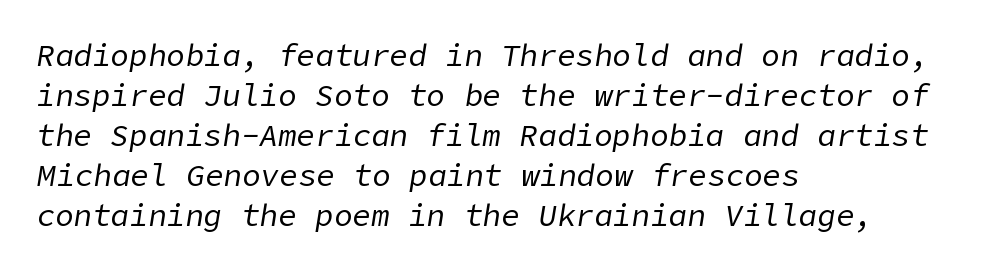
{"italic": "yes", "lean": "right", "slant_degrees": 9, "bold": "no", "weight": "regular", "width": "normal", "stroke_contrast": "low", "x_height": "medium", "underline": "no", "align": "left", "line_spacing": "normal", "line_spacing_ratio": 1.29, "letter_spacing": "normal", "letter_spacing_em": 0.0, "glyph_px": 31}
